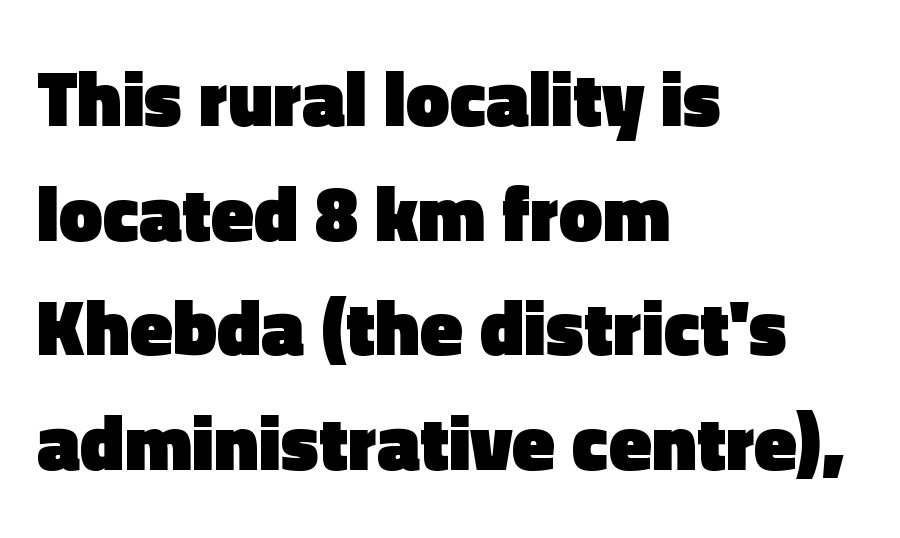
The image shows 78 px heavy sans-serif type, upright; set left-aligned, normal line spacing (1.47x), normal letter spacing, not underlined; a medium x-height.
